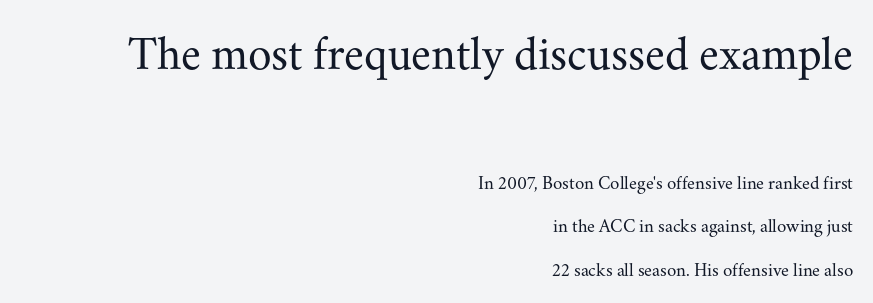
The image shows 48 px regular-weight serif type, upright; set right-aligned, loose line spacing (2.3x), normal letter spacing, not underlined; the first (top) block is 2.53x larger; medium stroke contrast and a small x-height.
